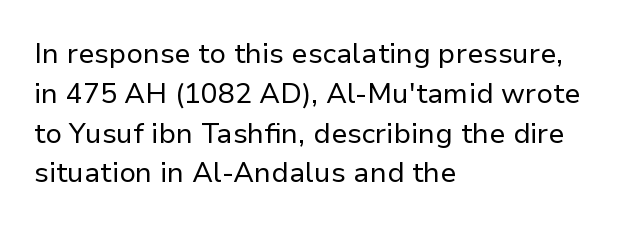
{"serif": "no", "italic": "no", "bold": "no", "weight": "regular", "width": "normal", "stroke_contrast": "low", "x_height": "medium", "monospaced": "no", "underline": "no", "align": "left", "line_spacing": "normal", "line_spacing_ratio": 1.42, "letter_spacing": "normal", "letter_spacing_em": 0.0, "glyph_px": 28}
